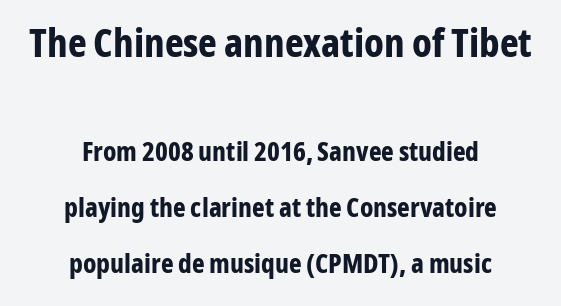
{"serif": "no", "italic": "no", "bold": "yes", "weight": "bold", "width": "condensed", "stroke_contrast": "low", "x_height": "medium", "monospaced": "no", "underline": "no", "align": "center", "line_spacing": "loose", "line_spacing_ratio": 2.07, "letter_spacing": "normal", "letter_spacing_em": 0.0, "larger_block": "first", "size_ratio": 1.48, "glyph_px": 40}
